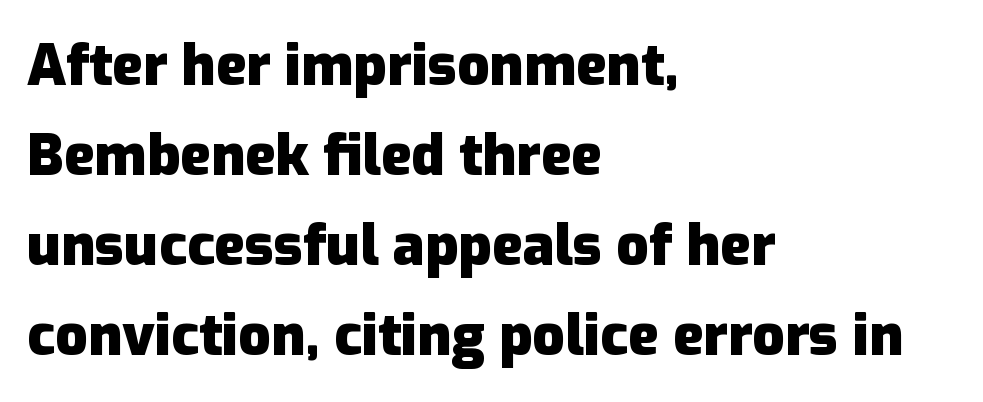
{"serif": "no", "italic": "no", "bold": "yes", "weight": "heavy", "width": "normal", "stroke_contrast": "low", "x_height": "medium", "monospaced": "no", "underline": "no", "align": "left", "line_spacing": "normal", "line_spacing_ratio": 1.58, "letter_spacing": "normal", "letter_spacing_em": 0.0, "glyph_px": 57}
